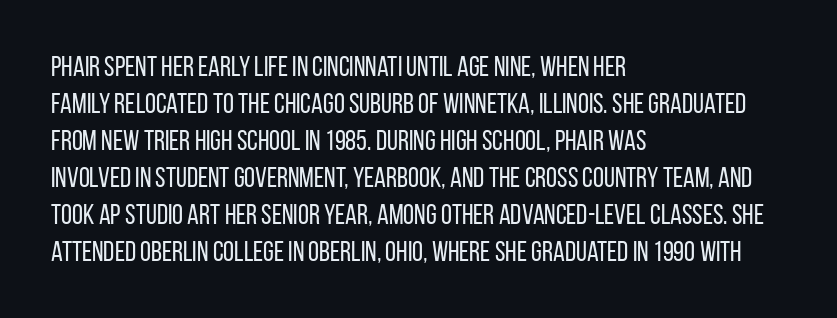
The ragged edge is on the right, which tells us the setting is flush left. Note: no serifs on the glyphs. The rendering uses natural spacing where letterforms have individual widths. Plain, unruled lines of type. No italicization has been applied; the sample stays upright. Interline gaps are of average width in this sample.
